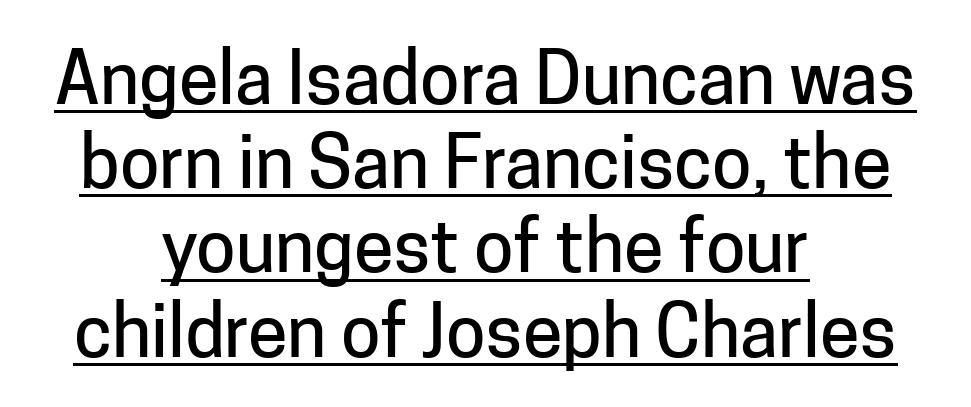
The specimen includes a rule beneath the text block's lines. A centered setting, common on invitations and titles, is used for this passage. Between one letter and the next there's only the usual sliver of space. It's the straight-up-and-down kind of type.
